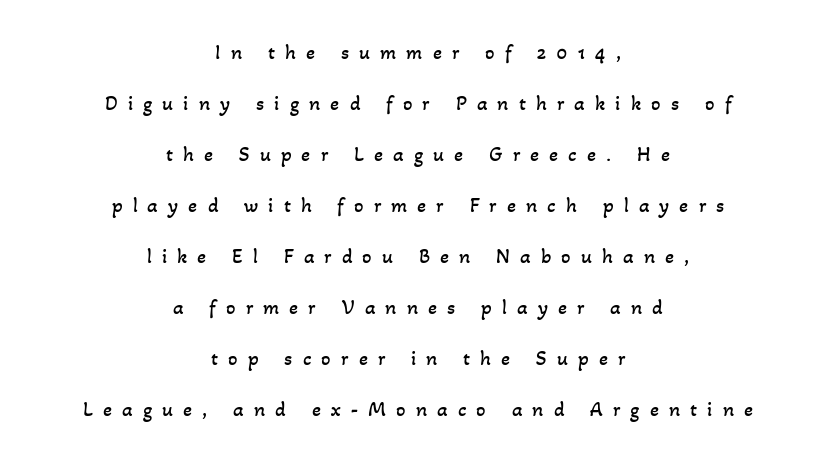
The image shows 21 px text type; set centered, loose line spacing (2.43x), unusually wide letter spacing (+0.48 em), not underlined.
